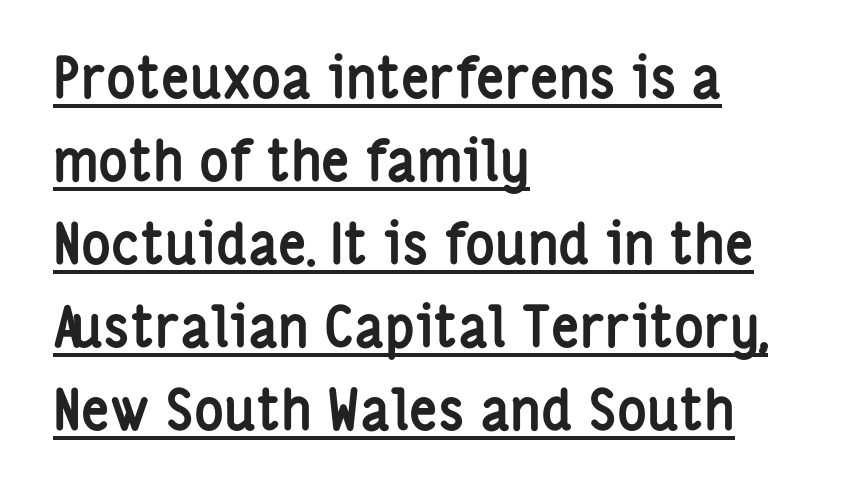
The image shows 56 px semibold, condensed sans-serif type, upright; set left-aligned, normal line spacing (1.48x), normal letter spacing, underlined; low stroke contrast and a medium x-height.
